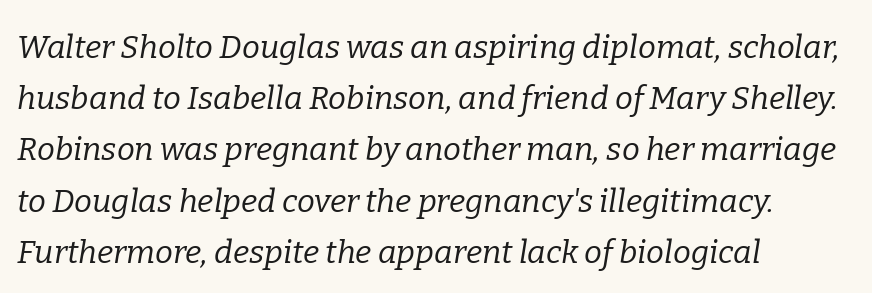
The image shows 32 px regular-weight serif type, italic (leaning right); set left-aligned, normal line spacing (1.6x), normal letter spacing, not underlined; low stroke contrast and a medium x-height.
